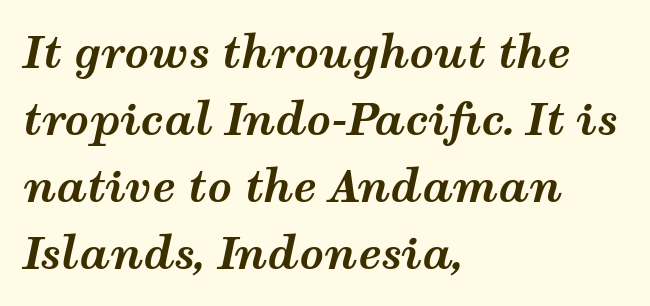
The image shows 43 px bold, wide type, italic (leaning right); set left-aligned, normal line spacing (1.56x), normal letter spacing, not underlined; medium stroke contrast and a medium x-height.
